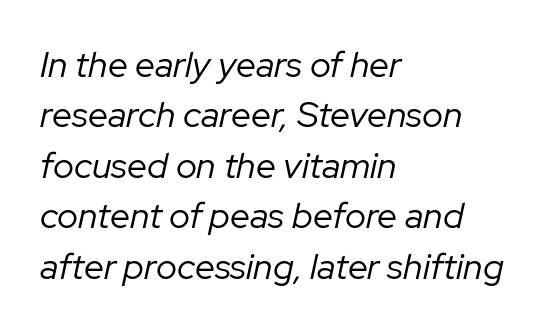
Q: Is the text bold? A: No.
Q: Is the text italic (slanted)? A: Yes, it leans right by about 12 degrees.
Q: Is the text underlined? A: No.
Q: How is the paragraph aligned? A: Left-aligned.
Q: Is the spacing between letters normal or unusually wide? A: Normal.
Q: Is the spacing between lines tight, normal or loose? A: Normal.
Q: Width (condensed, normal, or wide)? A: Normal.
Q: Stroke contrast? A: Low.
Q: x-height? A: Medium.
Q: Monospaced? A: No.
